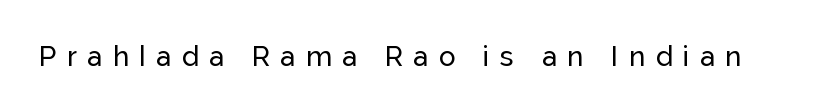
The image shows 28 px sans-serif type, upright; set unusually wide letter spacing (+0.37 em), not underlined; low stroke contrast and a medium x-height.
